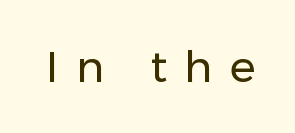
Q: Is the text bold? A: No.
Q: Is the text italic (slanted)? A: No, it is upright.
Q: Is the typeface a serif or a sans-serif typeface? A: Sans-serif.
Q: Is the text underlined? A: No.
Q: Is the spacing between letters normal or unusually wide? A: Unusually wide.
Q: Width (condensed, normal, or wide)? A: Normal.
Q: Stroke contrast? A: Low.
Q: x-height? A: Medium.
Q: Monospaced? A: No.
